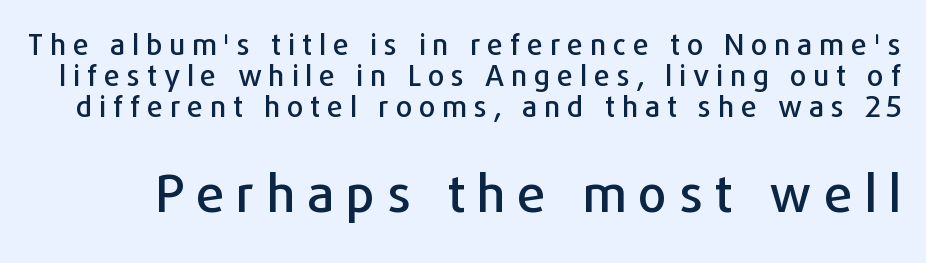
The image shows 51 px sans-serif type, upright; set tight line spacing (1.07x), unusually wide letter spacing (+0.23 em), not underlined; the second (bottom) block is 1.76x larger; low stroke contrast and a medium x-height.
